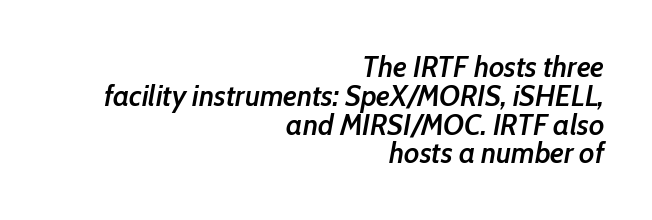
Slightly chunky letters — semibold, I'd say, not full bold. Type without underlining. Layout note: lines flush right. The letters advance in unequal steps, a hallmark of proportional type. The letters sit at their default tracking, neither squeezed nor spread. Closely set lines give the paragraph a compact silhouette.
